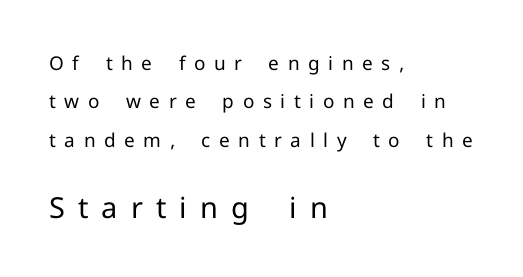
The image shows 29 px regular-weight sans-serif type, upright; set left-aligned, loose line spacing (2.02x), unusually wide letter spacing (+0.45 em), not underlined; the second (bottom) block is 1.53x larger; low stroke contrast and a medium x-height.
